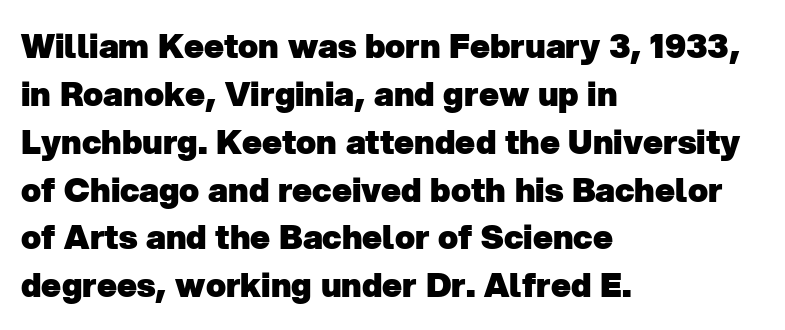
Q: Is the text bold? A: Yes.
Q: Is the typeface a serif or a sans-serif typeface? A: Sans-serif.
Q: Is the text underlined? A: No.
Q: How is the paragraph aligned? A: Left-aligned.
Q: Is the spacing between letters normal or unusually wide? A: Normal.
Q: Is the spacing between lines tight, normal or loose? A: Normal.
Q: Width (condensed, normal, or wide)? A: Normal.
Q: Stroke contrast? A: Low.
Q: x-height? A: Medium.
Q: Monospaced? A: No.
